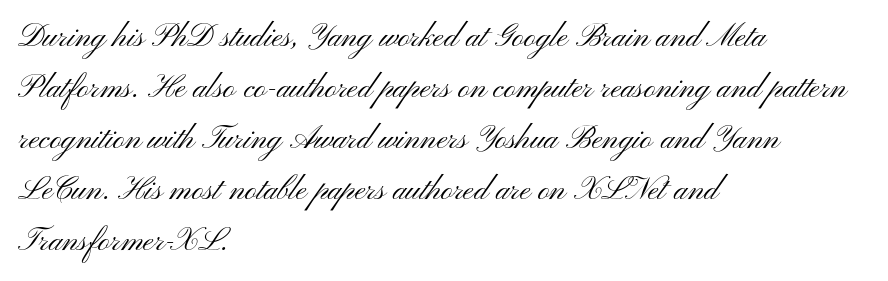
The image shows 32 px light, wide sans-serif type; set left-aligned, normal line spacing (1.59x), normal letter spacing, not underlined; medium stroke contrast and a small x-height.
